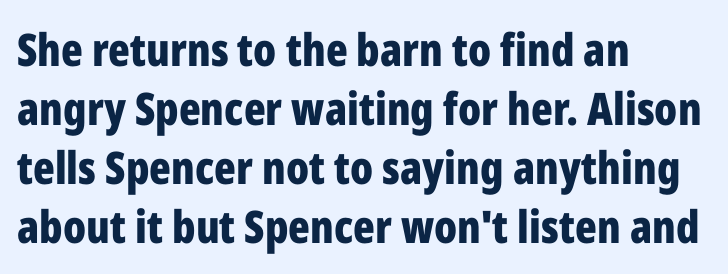
The image shows 45 px bold, condensed sans-serif type, upright; set left-aligned, normal line spacing (1.31x), normal letter spacing, not underlined; low stroke contrast and a medium x-height.
